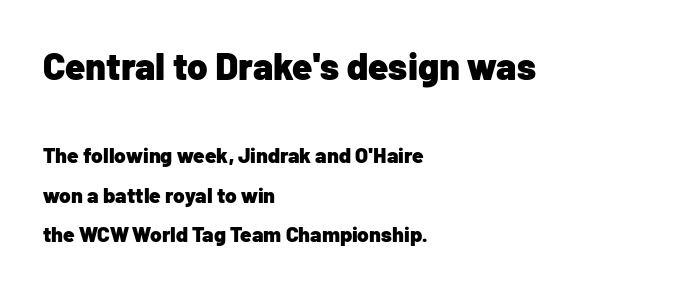
Q: Is the text bold? A: Yes.
Q: Is the text italic (slanted)? A: No, it is upright.
Q: Is the typeface a serif or a sans-serif typeface? A: Sans-serif.
Q: Is the text underlined? A: No.
Q: How is the paragraph aligned? A: Left-aligned.
Q: Is the spacing between letters normal or unusually wide? A: Normal.
Q: Which block of text is set in a larger size, the first (top) or the second (bottom)? A: The first (top) one.
Q: Width (condensed, normal, or wide)? A: Normal.
Q: Stroke contrast? A: Low.
Q: x-height? A: Medium.
Q: Monospaced? A: No.
